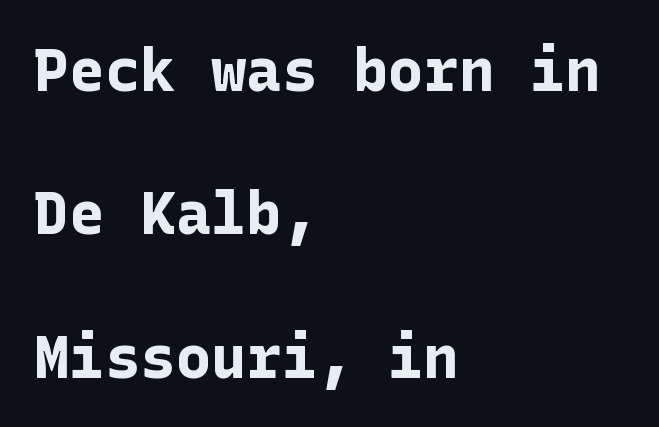
Q: Is the text bold? A: Yes.
Q: Is the text italic (slanted)? A: No, it is upright.
Q: Is the typeface a serif or a sans-serif typeface? A: Sans-serif.
Q: Is the text underlined? A: No.
Q: How is the paragraph aligned? A: Left-aligned.
Q: Is the spacing between letters normal or unusually wide? A: Normal.
Q: Is the spacing between lines tight, normal or loose? A: Loose.
Q: Width (condensed, normal, or wide)? A: Normal.
Q: Stroke contrast? A: Low.
Q: x-height? A: Medium.
